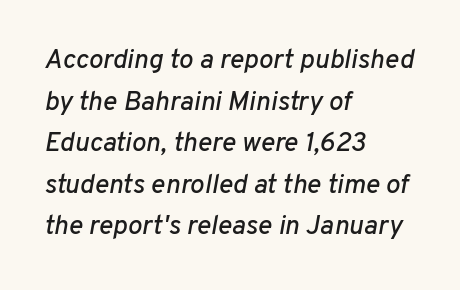
{"italic": "yes", "lean": "right", "slant_degrees": 10, "underline": "no", "align": "left", "line_spacing": "normal", "line_spacing_ratio": 1.54, "letter_spacing": "normal", "letter_spacing_em": 0.0, "glyph_px": 27}
